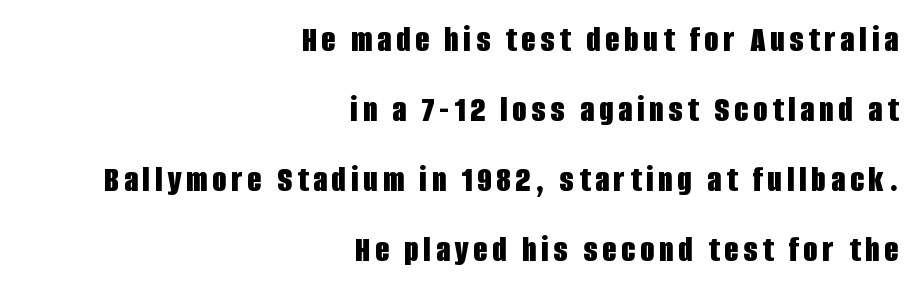
Q: Is the text bold? A: Yes.
Q: Is the text italic (slanted)? A: No, it is upright.
Q: Is the typeface a serif or a sans-serif typeface? A: Sans-serif.
Q: Is the text underlined? A: No.
Q: How is the paragraph aligned? A: Right-aligned.
Q: Width (condensed, normal, or wide)? A: Condensed.
Q: Stroke contrast? A: Low.
Q: x-height? A: Large.
Q: Monospaced? A: No.
